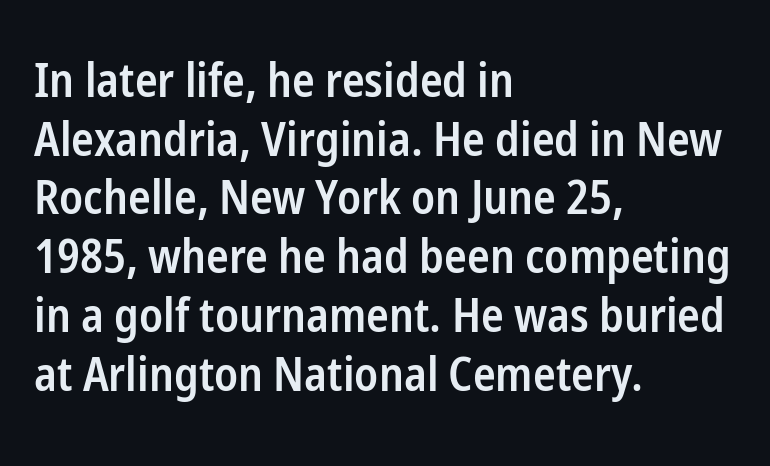
Casual observation: everything's shoved over to the left. The letterforms sit shoulder to shoulder at normal distance. The face used here is a semibold: visibly heavier than regular, lighter than bold. Honestly, the row spacing looks completely unremarkable. These lines are rendered in a variable-pitch font. The words here are not underlined.
